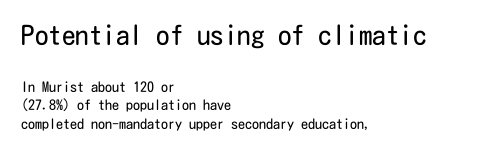
Q: Is the text bold? A: No.
Q: Is the text italic (slanted)? A: No, it is upright.
Q: Is the text underlined? A: No.
Q: How is the paragraph aligned? A: Left-aligned.
Q: Is the spacing between letters normal or unusually wide? A: Normal.
Q: Is the spacing between lines tight, normal or loose? A: Normal.
Q: Which block of text is set in a larger size, the first (top) or the second (bottom)? A: The first (top) one.
